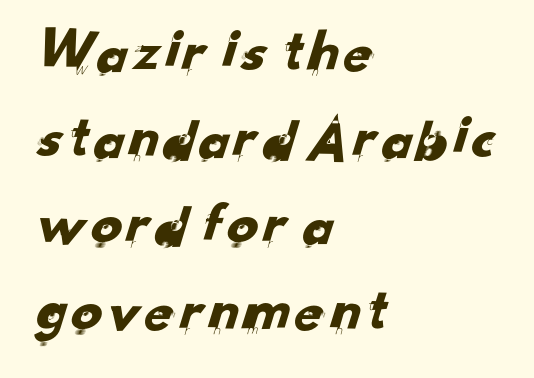
The glyphs in this specimen are sans serif. The line-height multiplier appears to be the usual default. No word sits above an underline. These lines stack with their left ends in a neat column.
